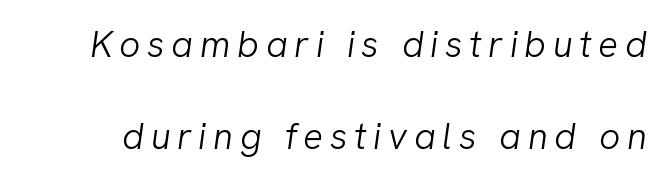
Q: Is the text bold? A: No.
Q: Is the text italic (slanted)? A: Yes, it leans right by about 8 degrees.
Q: Is the text underlined? A: No.
Q: Is the spacing between lines tight, normal or loose? A: Loose.
Q: Width (condensed, normal, or wide)? A: Normal.
Q: Stroke contrast? A: Low.
Q: x-height? A: Medium.
Q: Monospaced? A: No.
